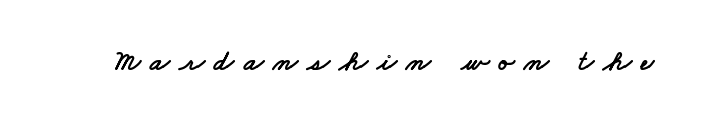
The image shows 29 px wide sans-serif type; set unusually wide letter spacing (+0.32 em), not underlined; low stroke contrast and a small x-height.
